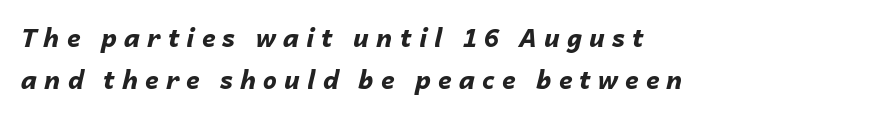
Q: Is the text bold? A: Yes.
Q: Is the text italic (slanted)? A: Yes, it leans right by about 14 degrees.
Q: Is the text underlined? A: No.
Q: How is the paragraph aligned? A: Left-aligned.
Q: Is the spacing between letters normal or unusually wide? A: Unusually wide.
Q: Is the spacing between lines tight, normal or loose? A: Normal.
